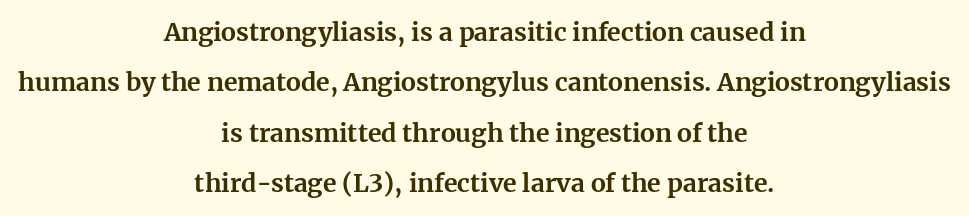
The image shows 25 px bold type, upright; set centered, loose line spacing (2.02x), normal letter spacing, not underlined.
